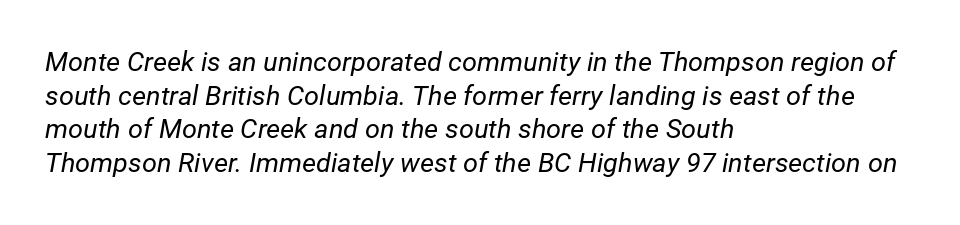
{"italic": "yes", "lean": "right", "slant_degrees": 12, "bold": "no", "underline": "no", "align": "left", "line_spacing": "normal", "line_spacing_ratio": 1.25, "letter_spacing": "normal", "letter_spacing_em": 0.0, "glyph_px": 27}
